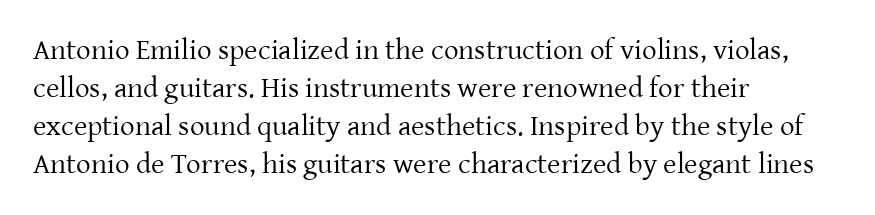
Q: Is the text bold? A: No.
Q: Is the text italic (slanted)? A: No, it is upright.
Q: Is the typeface a serif or a sans-serif typeface? A: Serif.
Q: Is the text underlined? A: No.
Q: How is the paragraph aligned? A: Left-aligned.
Q: Is the spacing between letters normal or unusually wide? A: Normal.
Q: Is the spacing between lines tight, normal or loose? A: Normal.
Q: Width (condensed, normal, or wide)? A: Normal.
Q: Stroke contrast? A: Low.
Q: x-height? A: Medium.
Q: Monospaced? A: No.
